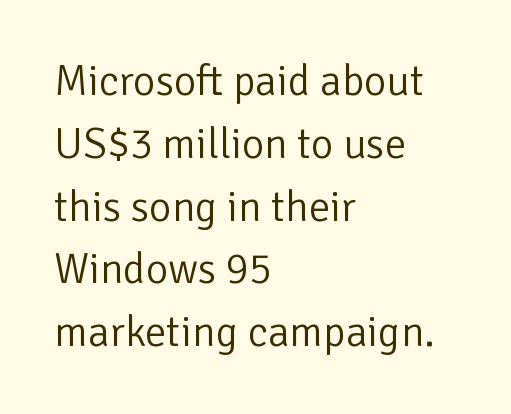
{"serif": "no", "italic": "no", "bold": "no", "weight": "light", "width": "normal", "stroke_contrast": "low", "x_height": "medium", "monospaced": "no", "underline": "no", "align": "left", "line_spacing": "normal", "line_spacing_ratio": 1.46, "letter_spacing": "normal", "letter_spacing_em": 0.0, "glyph_px": 43}
